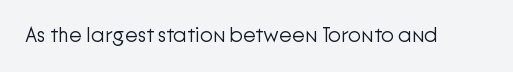
Q: Is the text bold? A: No.
Q: Is the text italic (slanted)? A: No, it is upright.
Q: Is the text underlined? A: No.
Q: Is the spacing between letters normal or unusually wide? A: Normal.
